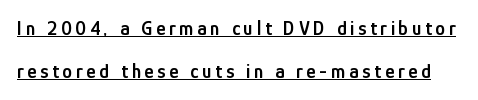
Q: Is the text bold? A: Semi-bold.
Q: Is the text italic (slanted)? A: No, it is upright.
Q: Is the text underlined? A: Yes.
Q: Is the spacing between lines tight, normal or loose? A: Loose.
